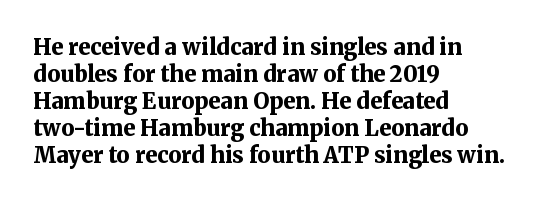
Q: Is the text bold? A: Yes.
Q: Is the text italic (slanted)? A: No, it is upright.
Q: Is the text underlined? A: No.
Q: How is the paragraph aligned? A: Left-aligned.
Q: Is the spacing between letters normal or unusually wide? A: Normal.
